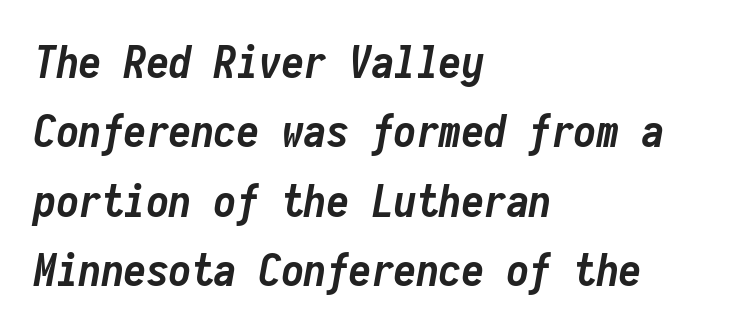
Caption: bold face, heavy strokes. The leading is moderate, giving the passage an even texture. Each letter, wide or thin by design, is forced into the same width here. Is the block centered? No — it sits flush against the left margin.
